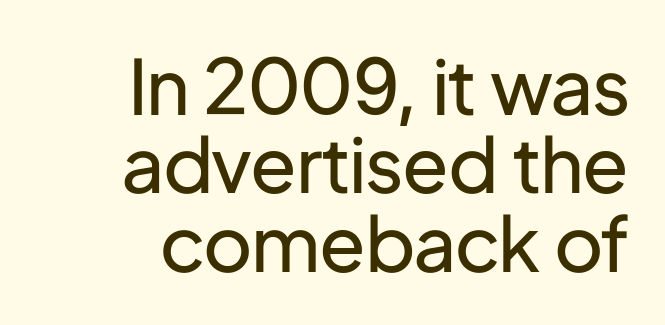
Unlike italic type, these characters show no tilt at all. The rendering anchors every line to the right-hand side. Honestly, the rows look squashed on top of each other. A typesetter would label this face a sans. Bold? No — there's no thickening of the strokes.
